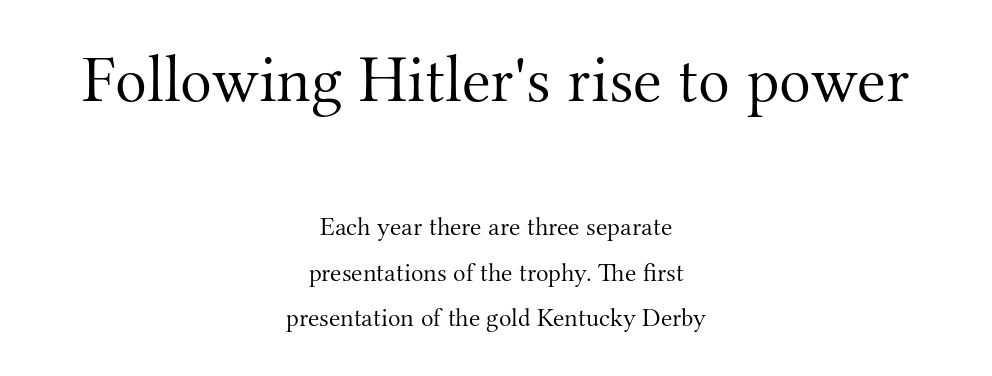
The image shows 66 px light serif type, upright; set centered, line spacing 1.76x, normal letter spacing, not underlined; the first (top) block is 2.54x larger; medium stroke contrast and a small x-height.
